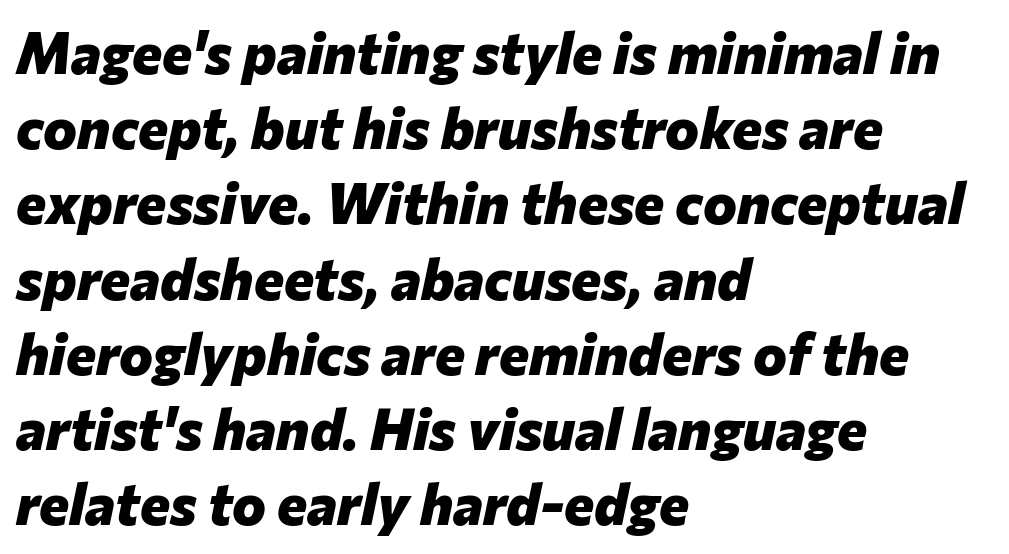
Typographic density is high because the face is bold. Check under the words: just untouched page. Which margin do the lines hug? The left one — the right edge is uneven. You could not count columns in this text — the font is proportionally spaced. Does the leading feel generous? No, just average.
